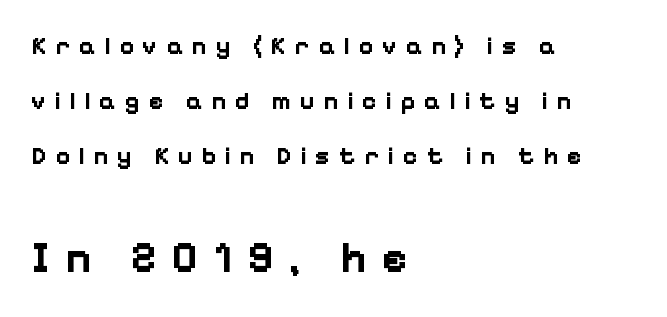
Q: Is the text bold? A: Yes.
Q: Is the text italic (slanted)? A: No, it is upright.
Q: Is the typeface a serif or a sans-serif typeface? A: Sans-serif.
Q: Is the text underlined? A: No.
Q: How is the paragraph aligned? A: Left-aligned.
Q: Is the spacing between letters normal or unusually wide? A: Unusually wide.
Q: Is the spacing between lines tight, normal or loose? A: Loose.
Q: Which block of text is set in a larger size, the first (top) or the second (bottom)? A: The second (bottom) one.
Q: Width (condensed, normal, or wide)? A: Normal.
Q: Stroke contrast? A: Low.
Q: x-height? A: Medium.
Q: Monospaced? A: No.
